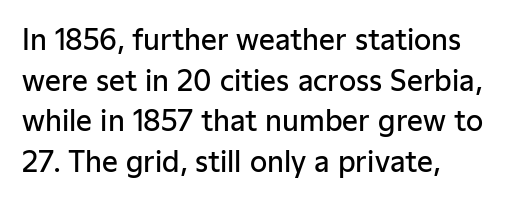
Q: Is the text bold? A: Semi-bold.
Q: Is the text italic (slanted)? A: No, it is upright.
Q: Is the typeface a serif or a sans-serif typeface? A: Sans-serif.
Q: Is the text underlined? A: No.
Q: How is the paragraph aligned? A: Left-aligned.
Q: Is the spacing between letters normal or unusually wide? A: Normal.
Q: Is the spacing between lines tight, normal or loose? A: Normal.
Q: Width (condensed, normal, or wide)? A: Normal.
Q: Stroke contrast? A: Low.
Q: x-height? A: Medium.
Q: Monospaced? A: No.
